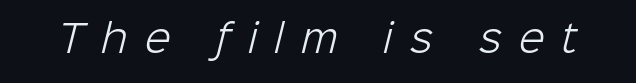
{"serif": "no", "bold": "no", "weight": "light", "width": "normal", "stroke_contrast": "low", "x_height": "medium", "monospaced": "no", "underline": "no", "letter_spacing": "wide", "letter_spacing_em": 0.45, "glyph_px": 38}
